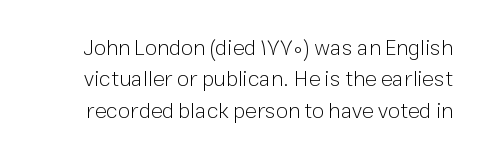
The image shows 22 px text type, upright; set normal line spacing (1.43x), normal letter spacing, not underlined.
